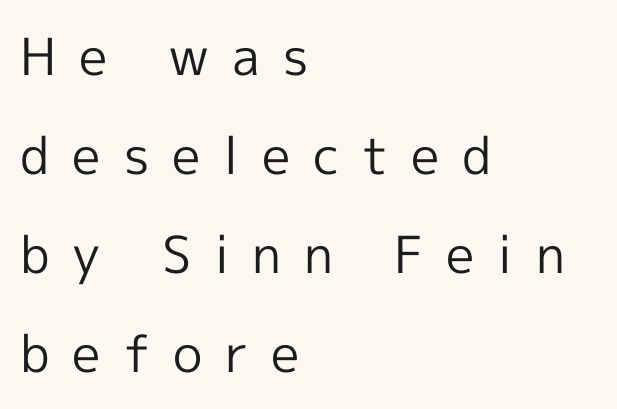
{"serif": "no", "italic": "no", "bold": "no", "weight": "regular", "width": "normal", "x_height": "medium", "monospaced": "no", "underline": "no", "align": "left", "line_spacing": "loose", "line_spacing_ratio": 1.94, "letter_spacing": "wide", "letter_spacing_em": 0.45, "glyph_px": 51}
